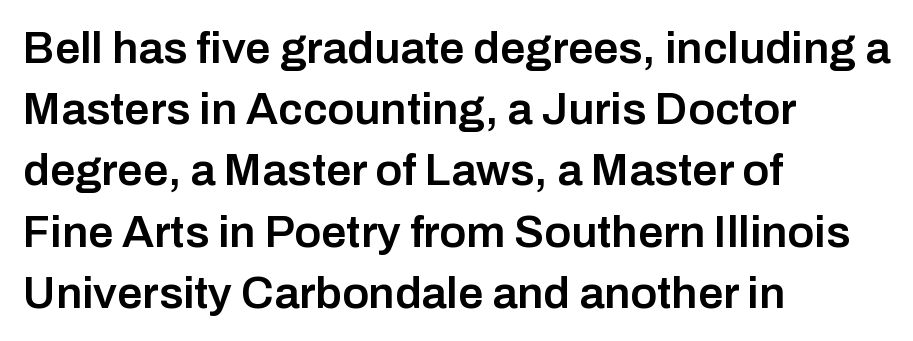
The paragraph has a hard left edge and a soft right edge. Regular leading. Characters remain perfectly vertical along every line. Default kerning and tracking; the words read as compact shapes. Descender tails drop into unmarked territory. The passage shown is typed in a proportional face where columns would drift.
